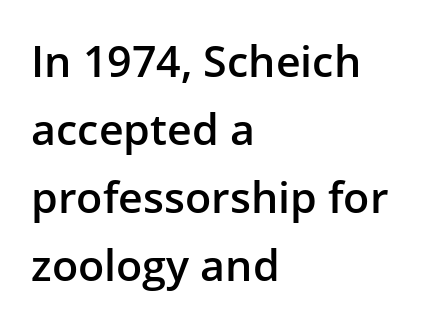
{"serif": "no", "italic": "no", "bold": "semi", "weight": "semibold", "width": "normal", "stroke_contrast": "low", "x_height": "medium", "monospaced": "no", "underline": "no", "align": "left", "line_spacing": "normal", "line_spacing_ratio": 1.58, "letter_spacing": "normal", "letter_spacing_em": 0.0, "glyph_px": 43}
